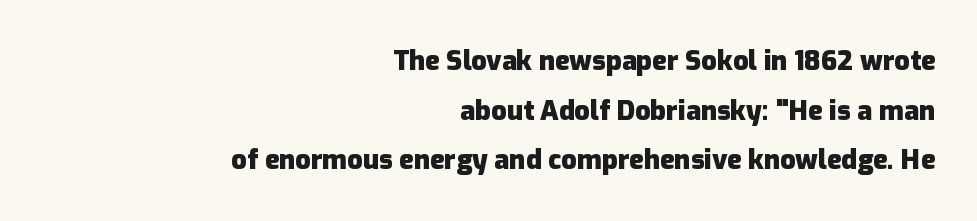
Q: Is the text bold? A: Yes.
Q: Is the text italic (slanted)? A: No, it is upright.
Q: Is the text underlined? A: No.
Q: How is the paragraph aligned? A: Right-aligned.
Q: Is the spacing between letters normal or unusually wide? A: Normal.
